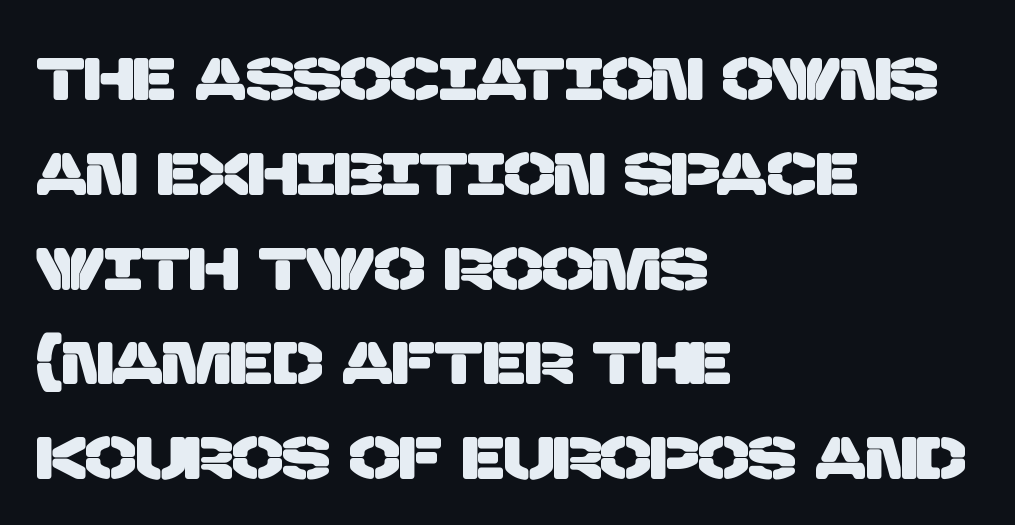
The image shows 60 px sans-serif type; set left-aligned, normal line spacing (1.58x), normal letter spacing, not underlined; low stroke contrast and a large x-height.
